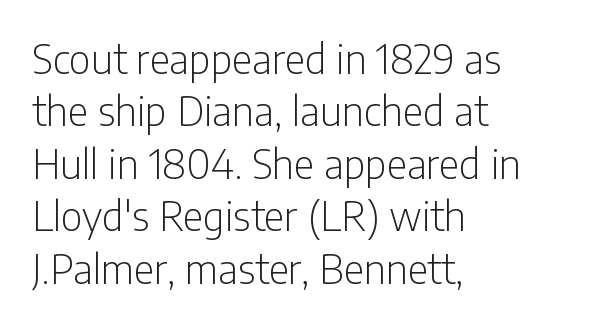
{"serif": "no", "italic": "no", "bold": "no", "weight": "light", "width": "condensed", "stroke_contrast": "low", "x_height": "medium", "monospaced": "no", "underline": "no", "align": "left", "line_spacing": "normal", "line_spacing_ratio": 1.31, "letter_spacing": "normal", "letter_spacing_em": 0.0, "glyph_px": 40}
